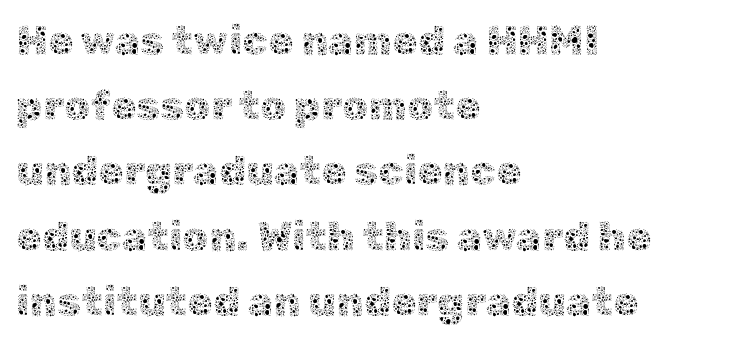
Note the varied advance widths — an 'i' is clearly narrower than an 'm'. The space beneath each line is pristine and unruled. Weight: not bold — regular or lighter. In terms of leading, this rendering sits right in the middle.
